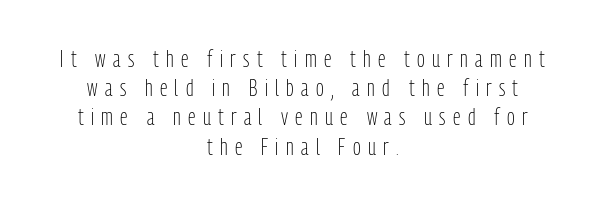
{"italic": "no", "bold": "no", "underline": "no", "align": "center", "line_spacing": "normal", "line_spacing_ratio": 1.27, "letter_spacing": "wide", "letter_spacing_em": 0.32, "glyph_px": 23}
